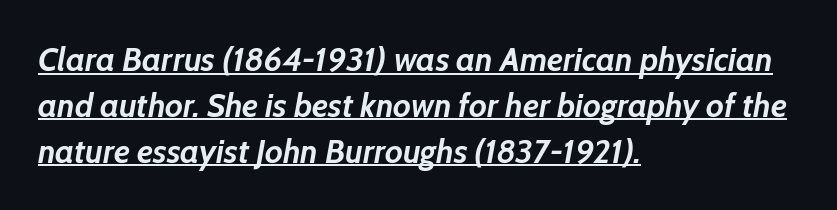
You can tell it's italic because the verticals aren't actually vertical. The vertical gap from one line to the next is medium. Glance below the letters and you will spot a drawn line. You could call the tracking neutral — neither tight nor loose.
